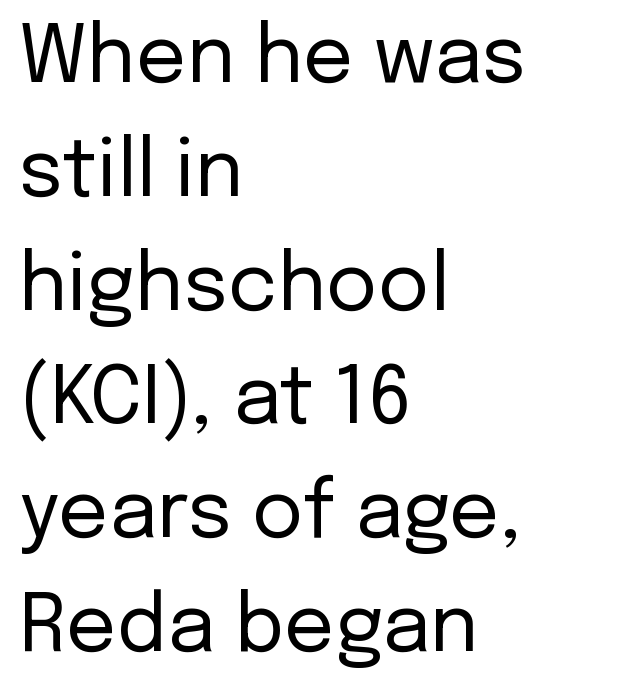
Q: Is the text bold? A: No.
Q: Is the text italic (slanted)? A: No, it is upright.
Q: Is the typeface a serif or a sans-serif typeface? A: Sans-serif.
Q: Is the text underlined? A: No.
Q: How is the paragraph aligned? A: Left-aligned.
Q: Is the spacing between letters normal or unusually wide? A: Normal.
Q: Is the spacing between lines tight, normal or loose? A: Normal.
Q: Width (condensed, normal, or wide)? A: Normal.
Q: Stroke contrast? A: Low.
Q: x-height? A: Medium.
Q: Monospaced? A: No.
